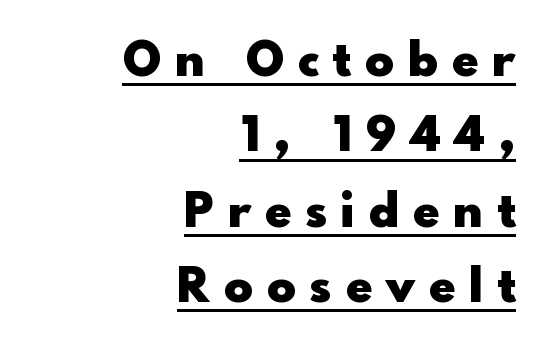
Q: Is the text bold? A: Yes.
Q: Is the text italic (slanted)? A: No, it is upright.
Q: Is the typeface a serif or a sans-serif typeface? A: Sans-serif.
Q: Is the text underlined? A: Yes.
Q: How is the paragraph aligned? A: Right-aligned.
Q: Is the spacing between letters normal or unusually wide? A: Unusually wide.
Q: Is the spacing between lines tight, normal or loose? A: Normal.
Q: Width (condensed, normal, or wide)? A: Normal.
Q: x-height? A: Small.
Q: Monospaced? A: No.
